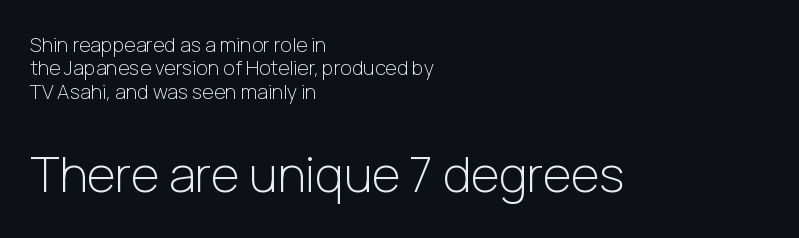
Q: Is the text bold? A: No.
Q: Is the text italic (slanted)? A: No, it is upright.
Q: Is the typeface a serif or a sans-serif typeface? A: Sans-serif.
Q: Is the text underlined? A: No.
Q: How is the paragraph aligned? A: Left-aligned.
Q: Is the spacing between letters normal or unusually wide? A: Normal.
Q: Which block of text is set in a larger size, the first (top) or the second (bottom)? A: The second (bottom) one.
Q: Width (condensed, normal, or wide)? A: Normal.
Q: Stroke contrast? A: Low.
Q: x-height? A: Medium.
Q: Monospaced? A: No.
